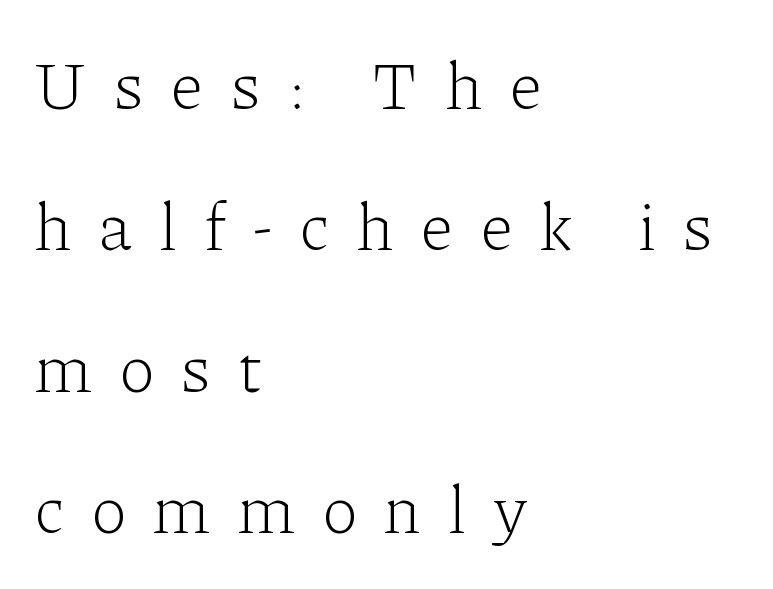
Weight class: somewhere from thin through regular. The gap between lines stays unmarked. These lines were composed using upright roman letters. Notice the wide empty band between every row — that's loose leading. Line beginnings align vertically; line endings do not. The characters display serif detailing at their extremities.
